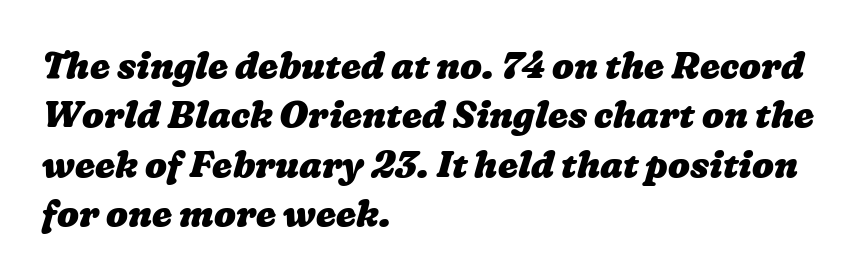
The image shows 36 px heavy, wide type; set left-aligned, normal line spacing (1.37x), normal letter spacing, not underlined; low stroke contrast and a medium x-height.
